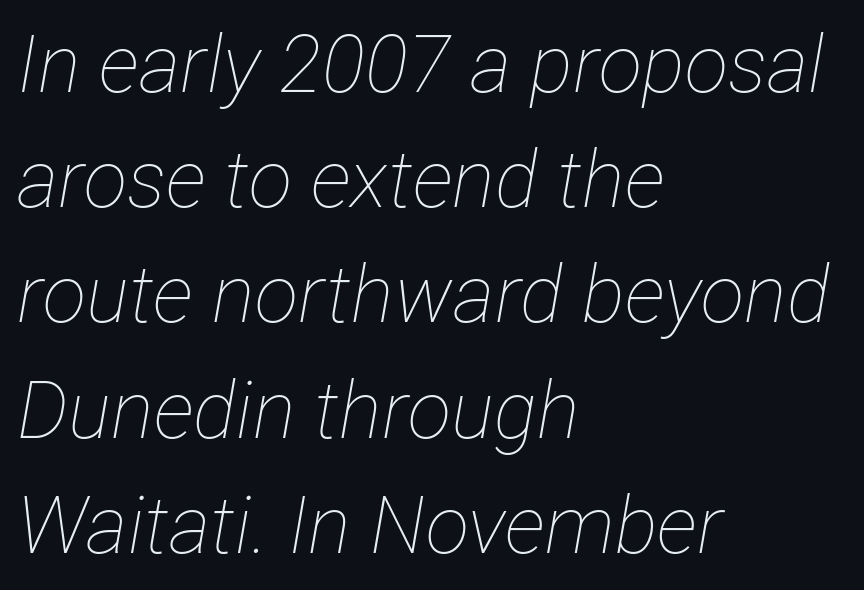
{"italic": "yes", "lean": "right", "slant_degrees": 12, "bold": "no", "weight": "thin", "width": "condensed", "stroke_contrast": "low", "x_height": "medium", "monospaced": "no", "underline": "no", "align": "left", "line_spacing": "normal", "line_spacing_ratio": 1.44, "letter_spacing": "normal", "letter_spacing_em": 0.0, "glyph_px": 80}
